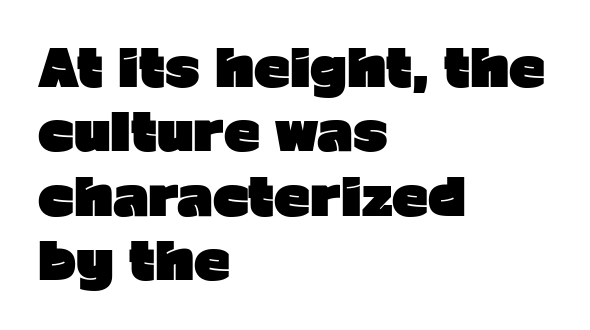
{"serif": "no", "italic": "no", "bold": "yes", "weight": "heavy", "width": "normal", "stroke_contrast": "low", "x_height": "medium", "monospaced": "no", "underline": "no", "align": "left", "line_spacing": "normal", "line_spacing_ratio": 1.29, "letter_spacing": "normal", "letter_spacing_em": 0.0, "glyph_px": 50}
